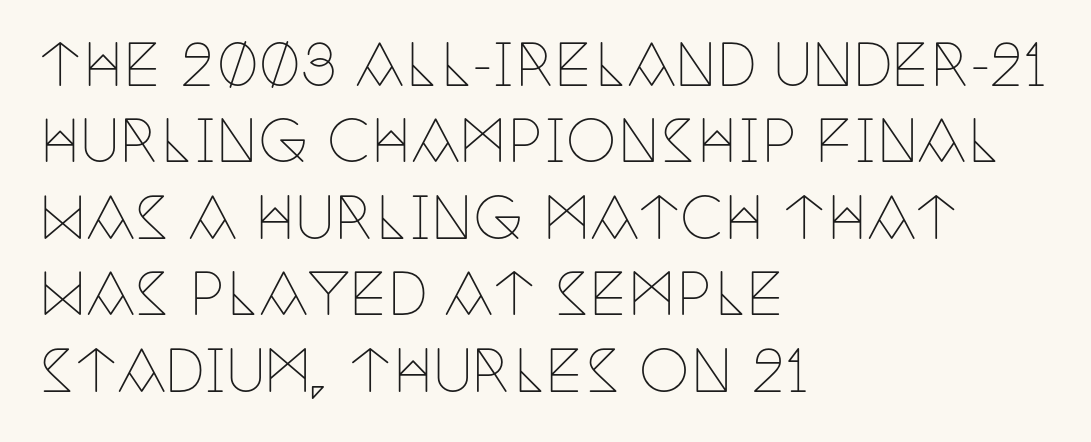
Short and long lines alike share a common starting point at left. These lines are composed in type with serifs. Posture: straight, roman, zero tilt. Does the leading feel generous? No, just average.
